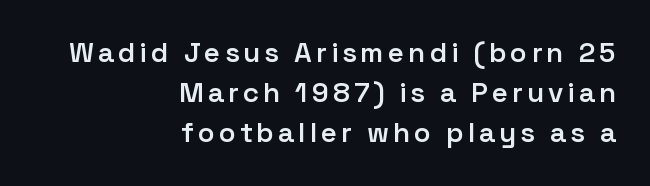
The gap between lines stays unmarked. The characters look somewhat weighty, a semibold short of true bold. Regarding serifs, this sample does without them. A roman cut, with each character standing at attention.
